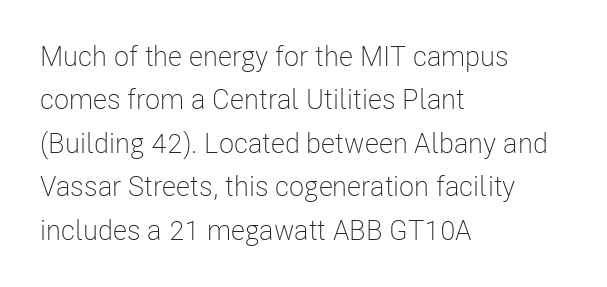
The image shows 28 px light, condensed sans-serif type, upright; set left-aligned, normal line spacing (1.55x), normal letter spacing, not underlined; low stroke contrast and a medium x-height.
